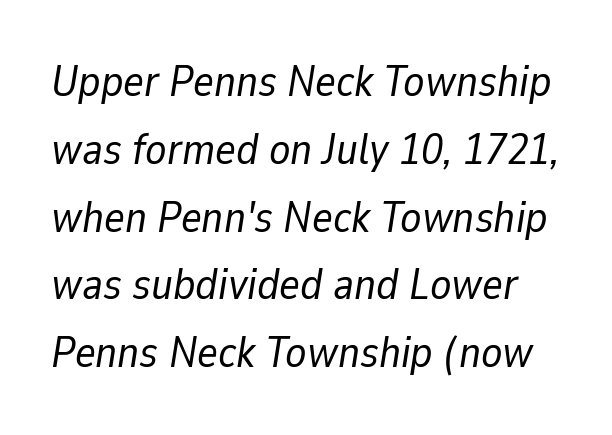
The image shows 44 px regular-weight type, italic (leaning right); set normal line spacing (1.54x), normal letter spacing, not underlined; low stroke contrast and a medium x-height.
